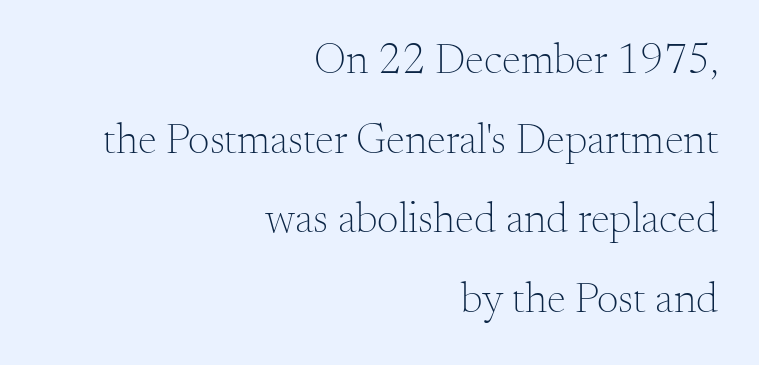
This is not heavy type; no bold has been used. Underlining? Definitely not there. Examine the stroke ends and you'll spot serifs. It's the straight-up-and-down kind of type. A student would call this right alignment; a typographer would say flush right, rag left.
